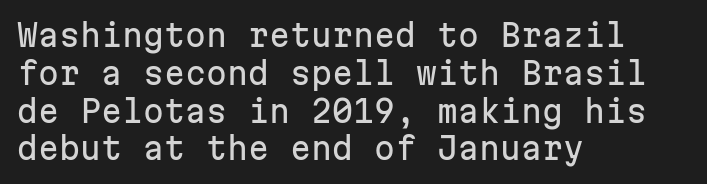
Q: Is the text italic (slanted)? A: No, it is upright.
Q: Is the typeface a serif or a sans-serif typeface? A: Sans-serif.
Q: Is the text underlined? A: No.
Q: How is the paragraph aligned? A: Left-aligned.
Q: Is the spacing between letters normal or unusually wide? A: Normal.
Q: Is the spacing between lines tight, normal or loose? A: Normal.
Q: Width (condensed, normal, or wide)? A: Normal.
Q: Stroke contrast? A: Low.
Q: x-height? A: Medium.
Q: Monospaced? A: Yes.
